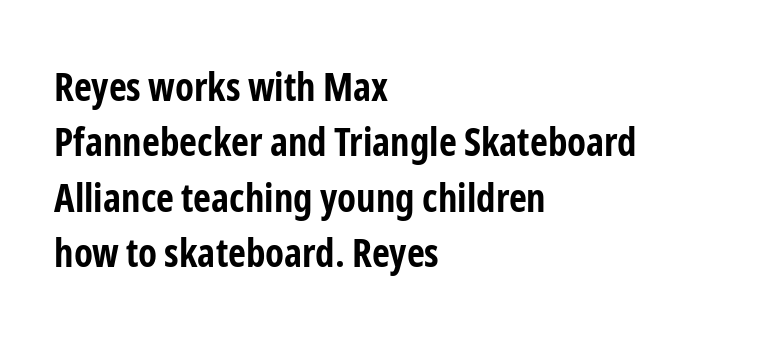
Q: Is the text bold? A: Yes.
Q: Is the text italic (slanted)? A: No, it is upright.
Q: Is the typeface a serif or a sans-serif typeface? A: Sans-serif.
Q: Is the text underlined? A: No.
Q: How is the paragraph aligned? A: Left-aligned.
Q: Is the spacing between letters normal or unusually wide? A: Normal.
Q: Is the spacing between lines tight, normal or loose? A: Normal.
Q: Width (condensed, normal, or wide)? A: Condensed.
Q: Stroke contrast? A: Low.
Q: x-height? A: Medium.
Q: Monospaced? A: No.
